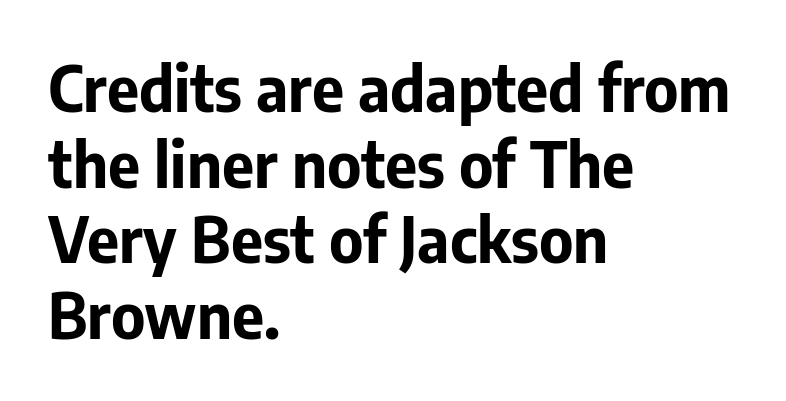
Q: Is the text bold? A: Yes.
Q: Is the text italic (slanted)? A: No, it is upright.
Q: Is the typeface a serif or a sans-serif typeface? A: Sans-serif.
Q: Is the text underlined? A: No.
Q: How is the paragraph aligned? A: Left-aligned.
Q: Is the spacing between letters normal or unusually wide? A: Normal.
Q: Width (condensed, normal, or wide)? A: Normal.
Q: Stroke contrast? A: Low.
Q: x-height? A: Medium.
Q: Monospaced? A: No.
